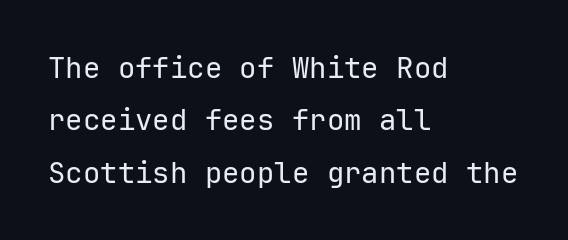
{"serif": "no", "italic": "no", "bold": "no", "weight": "regular", "width": "normal", "stroke_contrast": "low", "x_height": "medium", "monospaced": "yes", "underline": "no", "align": "left", "line_spacing_ratio": 1.81, "letter_spacing": "normal", "letter_spacing_em": 0.0, "glyph_px": 29}
